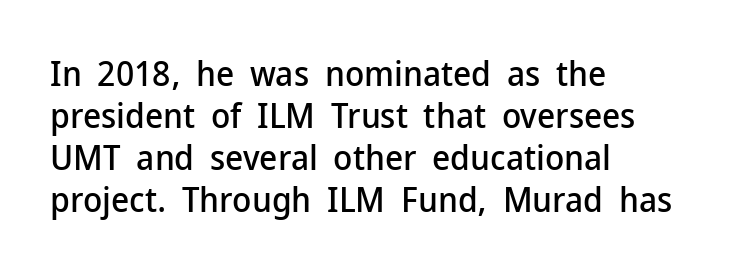
Short and long lines alike share a common starting point at left. The typography opts for an upright posture over an oblique one. Each letter's strokes conclude bluntly, with no projecting serifs. Any mark beneath the type? The region is blank.
